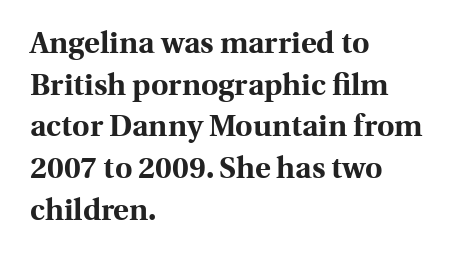
Q: Is the text bold? A: Yes.
Q: Is the text italic (slanted)? A: No, it is upright.
Q: Is the typeface a serif or a sans-serif typeface? A: Serif.
Q: Is the text underlined? A: No.
Q: How is the paragraph aligned? A: Left-aligned.
Q: Is the spacing between letters normal or unusually wide? A: Normal.
Q: Is the spacing between lines tight, normal or loose? A: Normal.
Q: Width (condensed, normal, or wide)? A: Normal.
Q: x-height? A: Medium.
Q: Monospaced? A: No.
